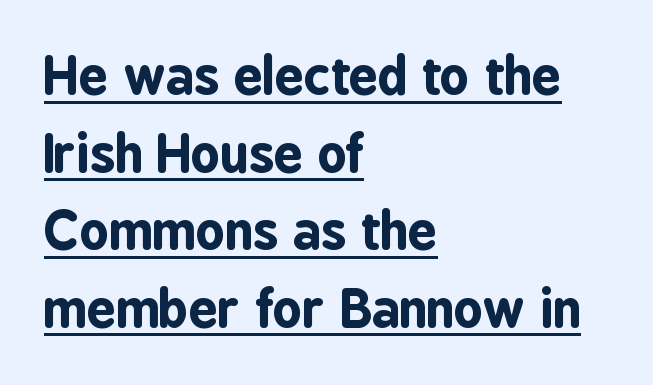
Check the space under the baseline: a stroke is drawn there. The type sits square on the baseline with zero lean. Stroke terminals: plain, sans-serif. The face used here is proportionally spaced, like ordinary book or web type. Horizontal alignment here is leftward, the default for most running prose. Students, this is bold: see how much ink each stroke carries.
